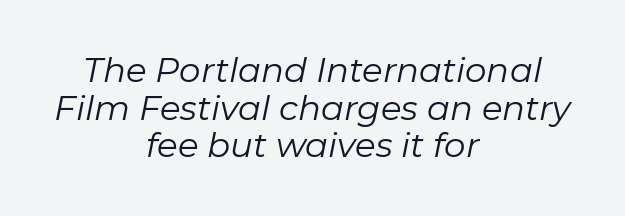
Closely set lines give the paragraph a compact silhouette. No extra tracking has been applied to these lines. The weight tops out at a normal text grade. The foot of each line stays bare and open. The paragraph has two soft edges and a firm central axis. Notice how the stems are inclined rather than vertical — that's the hallmark of italics.
